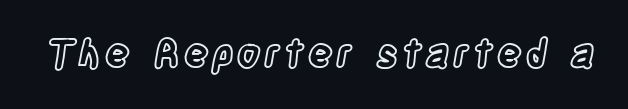
{"width": "condensed", "x_height": "large", "monospaced": "no", "underline": "no", "glyph_px": 38}
